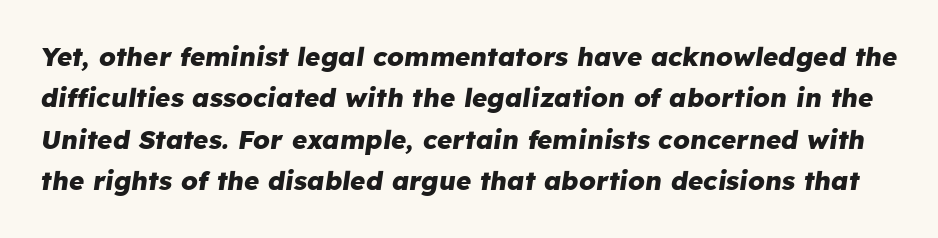
Q: Is the text bold? A: Yes.
Q: Is the text italic (slanted)? A: Yes, it leans right by about 8 degrees.
Q: Is the text underlined? A: No.
Q: Is the spacing between letters normal or unusually wide? A: Normal.
Q: Is the spacing between lines tight, normal or loose? A: Normal.
